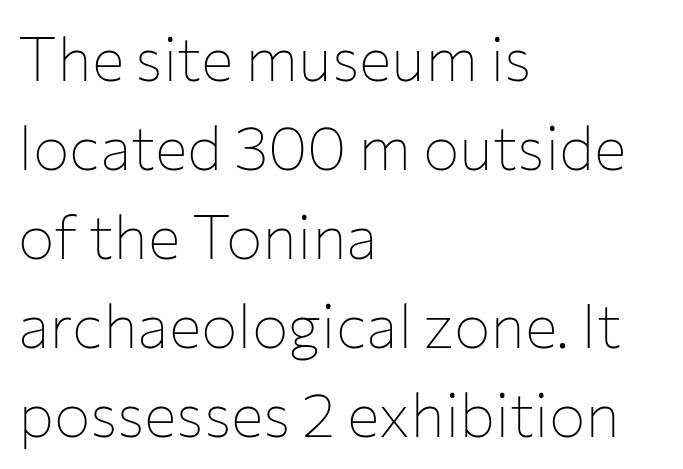
The image shows 61 px thin sans-serif type, upright; set left-aligned, normal line spacing (1.46x), normal letter spacing, not underlined; low stroke contrast and a medium x-height.
